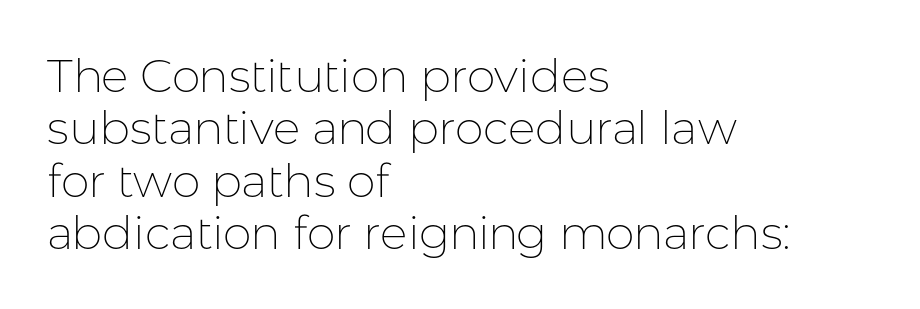
Q: Is the text bold? A: No.
Q: Is the text italic (slanted)? A: No, it is upright.
Q: Is the typeface a serif or a sans-serif typeface? A: Sans-serif.
Q: Is the text underlined? A: No.
Q: How is the paragraph aligned? A: Left-aligned.
Q: Is the spacing between letters normal or unusually wide? A: Normal.
Q: Is the spacing between lines tight, normal or loose? A: Tight.
Q: Width (condensed, normal, or wide)? A: Normal.
Q: Stroke contrast? A: Low.
Q: x-height? A: Medium.
Q: Monospaced? A: No.
